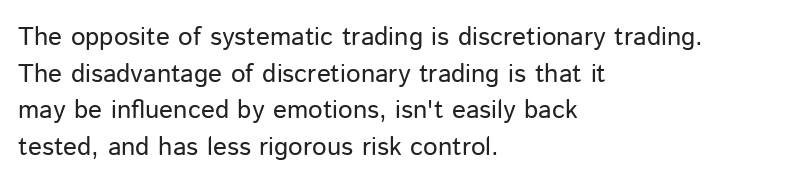
In CSS terms this would be text-align: left. The words here are not underlined. The font is comparable to plain body text, perhaps lighter. Every character sits straight up, as roman type does. The vertical gap from one line to the next is medium. Compared with typical body copy, the letter spacing here is the same.
